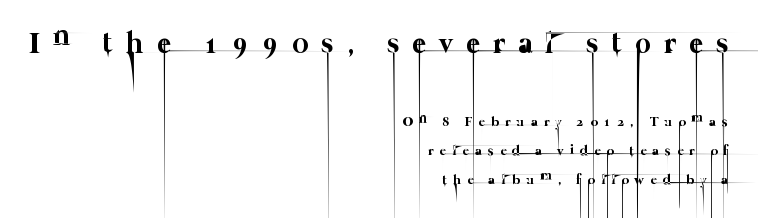
The image shows 30 px thin type; set right-aligned, loose line spacing (2.05x), unusually wide letter spacing (+0.44 em), not underlined; the first (top) block is 2.14x larger; low stroke contrast and a medium x-height.
